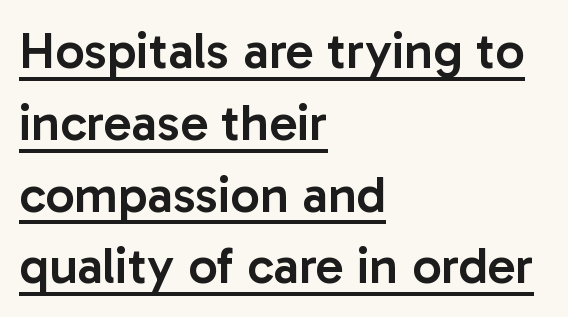
Q: Is the text bold? A: Semi-bold.
Q: Is the text italic (slanted)? A: No, it is upright.
Q: Is the typeface a serif or a sans-serif typeface? A: Sans-serif.
Q: Is the text underlined? A: Yes.
Q: How is the paragraph aligned? A: Left-aligned.
Q: Is the spacing between letters normal or unusually wide? A: Normal.
Q: Is the spacing between lines tight, normal or loose? A: Normal.
Q: Width (condensed, normal, or wide)? A: Normal.
Q: Stroke contrast? A: Low.
Q: x-height? A: Medium.
Q: Monospaced? A: No.
